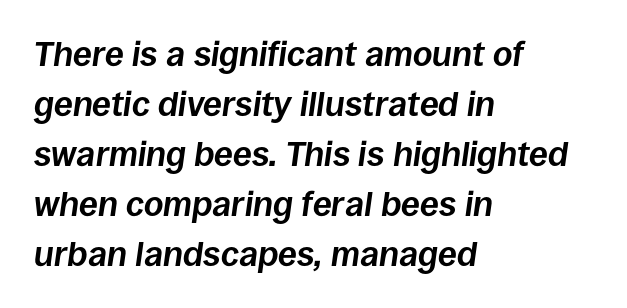
Q: Is the text bold? A: Yes.
Q: Is the text italic (slanted)? A: Yes, it leans right by about 8 degrees.
Q: Is the text underlined? A: No.
Q: How is the paragraph aligned? A: Left-aligned.
Q: Is the spacing between letters normal or unusually wide? A: Normal.
Q: Is the spacing between lines tight, normal or loose? A: Normal.
Q: Width (condensed, normal, or wide)? A: Normal.
Q: Stroke contrast? A: Low.
Q: x-height? A: Large.
Q: Monospaced? A: No.
